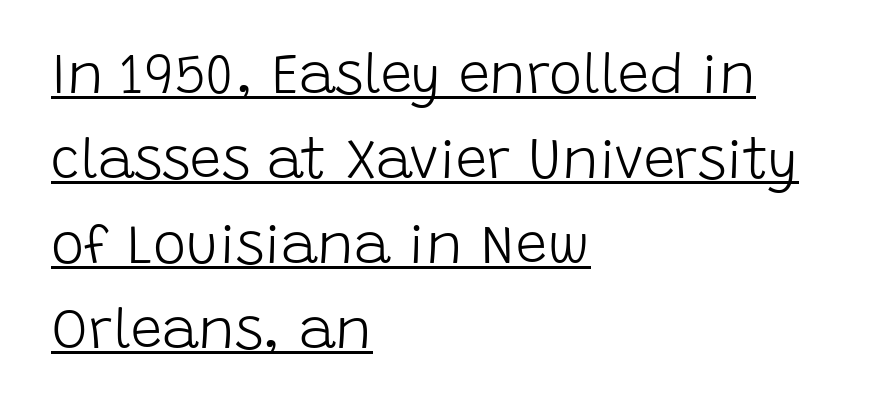
Q: Is the text bold? A: No.
Q: Is the text italic (slanted)? A: No, it is upright.
Q: Is the typeface a serif or a sans-serif typeface? A: Sans-serif.
Q: Is the text underlined? A: Yes.
Q: How is the paragraph aligned? A: Left-aligned.
Q: Is the spacing between letters normal or unusually wide? A: Normal.
Q: Is the spacing between lines tight, normal or loose? A: Normal.
Q: Width (condensed, normal, or wide)? A: Normal.
Q: Stroke contrast? A: Low.
Q: x-height? A: Large.
Q: Monospaced? A: No.
